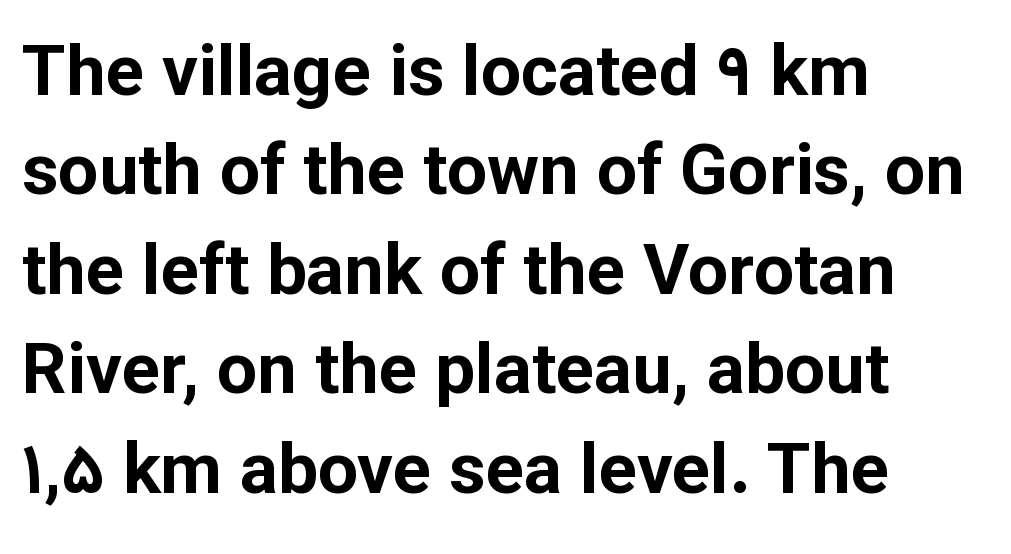
The image shows 71 px bold sans-serif type, upright; set left-aligned, normal line spacing (1.4x), normal letter spacing, not underlined; low stroke contrast and a medium x-height.
